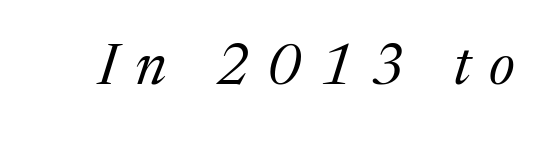
The image shows 58 px regular-weight serif type, italic (leaning right); set unusually wide letter spacing (+0.31 em), not underlined; medium stroke contrast and a medium x-height.
